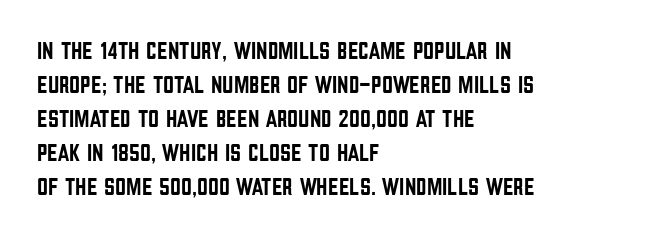
{"italic": "no", "underline": "no", "align": "left", "line_spacing": "normal", "line_spacing_ratio": 1.42, "letter_spacing": "normal", "letter_spacing_em": 0.0, "glyph_px": 24}
